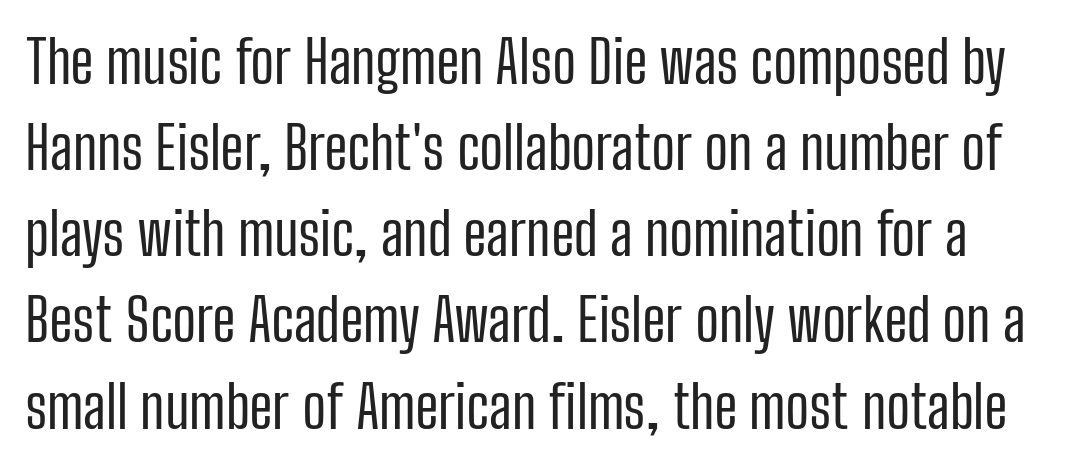
Q: Is the text bold? A: No.
Q: Is the text italic (slanted)? A: No, it is upright.
Q: Is the typeface a serif or a sans-serif typeface? A: Sans-serif.
Q: Is the text underlined? A: No.
Q: Is the spacing between letters normal or unusually wide? A: Normal.
Q: Is the spacing between lines tight, normal or loose? A: Normal.
Q: Width (condensed, normal, or wide)? A: Condensed.
Q: Stroke contrast? A: Low.
Q: x-height? A: Medium.
Q: Monospaced? A: No.
